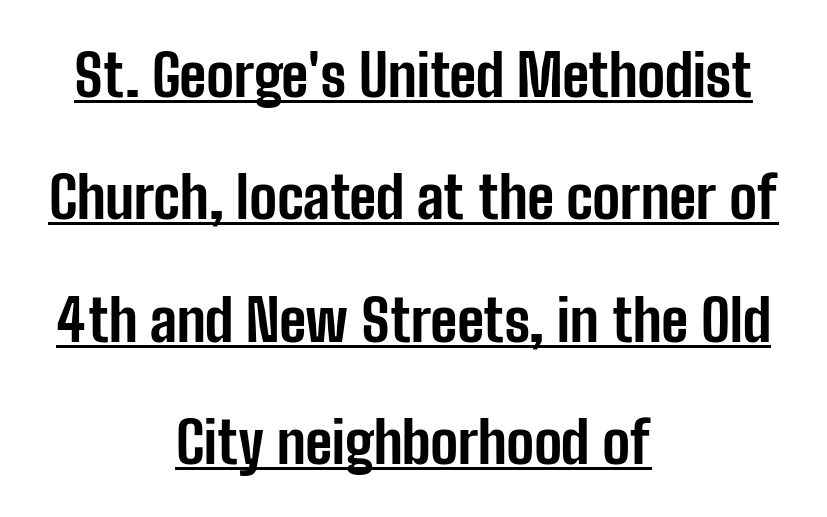
{"serif": "no", "italic": "no", "bold": "yes", "weight": "bold", "width": "condensed", "stroke_contrast": "low", "x_height": "medium", "monospaced": "no", "underline": "yes", "align": "center", "line_spacing": "loose", "line_spacing_ratio": 2.11, "letter_spacing": "normal", "letter_spacing_em": 0.0, "glyph_px": 58}
